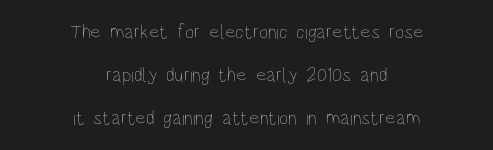
You can tell it's not italic because the verticals are truly vertical. The space directly below the letters is spotless. The type is set solid horizontally, with unmodified tracking. Students, observe: this is what heavily led, spacious text looks like.
